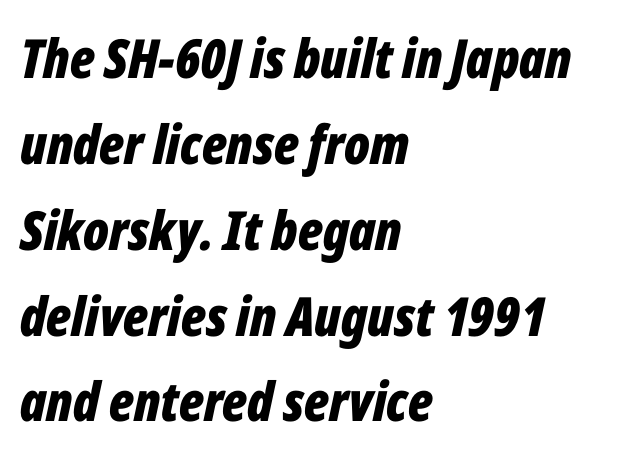
The image shows 54 px bold, condensed type, italic (leaning right); set left-aligned, normal line spacing (1.59x), normal letter spacing, not underlined; low stroke contrast and a medium x-height.
